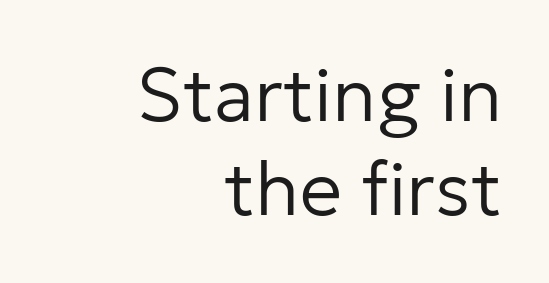
{"serif": "no", "italic": "no", "bold": "no", "weight": "regular", "width": "normal", "stroke_contrast": "low", "x_height": "medium", "monospaced": "no", "underline": "no", "align": "right", "line_spacing": "normal", "line_spacing_ratio": 1.25, "letter_spacing": "normal", "letter_spacing_em": 0.0, "glyph_px": 75}
